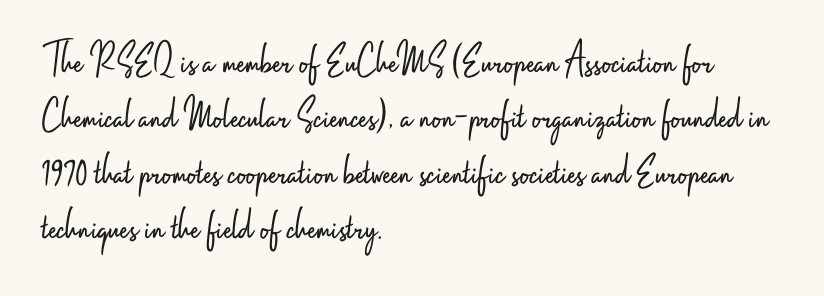
{"serif": "no", "bold": "no", "weight": "light", "width": "condensed", "stroke_contrast": "low", "x_height": "small", "monospaced": "no", "underline": "no", "align": "left", "line_spacing_ratio": 1.23, "letter_spacing": "normal", "letter_spacing_em": 0.0, "glyph_px": 45}
